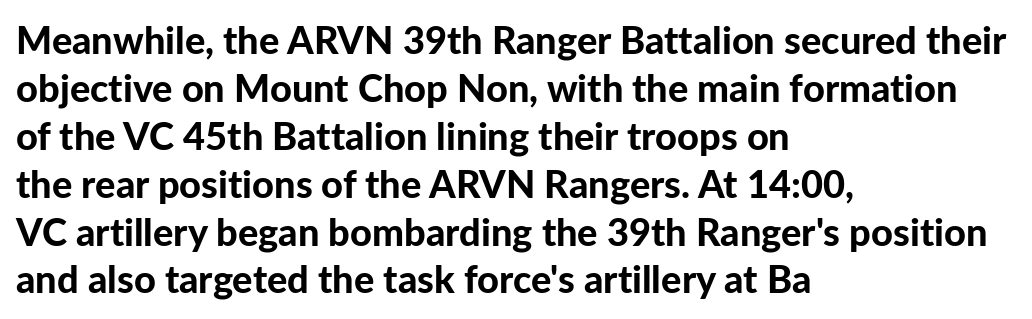
{"serif": "no", "italic": "no", "bold": "yes", "weight": "bold", "width": "normal", "stroke_contrast": "low", "x_height": "medium", "monospaced": "no", "underline": "no", "align": "left", "line_spacing": "normal", "line_spacing_ratio": 1.26, "letter_spacing": "normal", "letter_spacing_em": 0.0, "glyph_px": 38}
